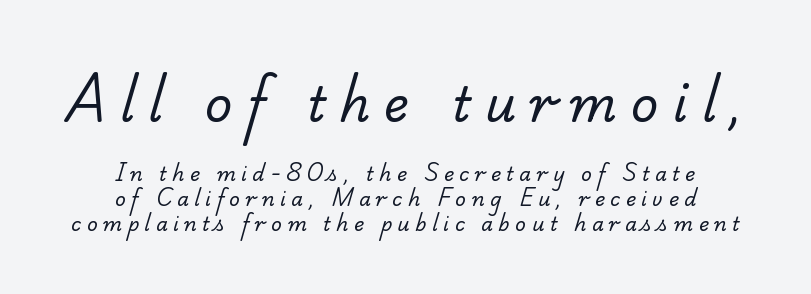
Q: Is the text bold? A: No.
Q: Is the text underlined? A: No.
Q: How is the paragraph aligned? A: Centered.
Q: Is the spacing between letters normal or unusually wide? A: Unusually wide.
Q: Is the spacing between lines tight, normal or loose? A: Normal.
Q: Which block of text is set in a larger size, the first (top) or the second (bottom)? A: The first (top) one.
Q: Width (condensed, normal, or wide)? A: Normal.
Q: Stroke contrast? A: Low.
Q: x-height? A: Small.
Q: Monospaced? A: No.
